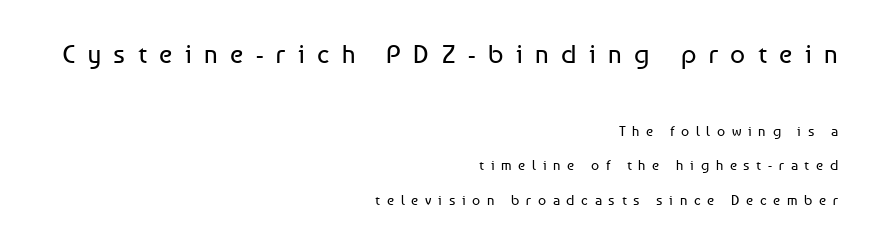
Whoever set this chose breathing room over compactness in the vertical rhythm. What stands out about the letter spacing? Its width — letters are far apart. Stems here are at most as thick as an everyday book face. Rule under the text: the space is simply empty. Of the two passages, the one on top uses the larger point size.
